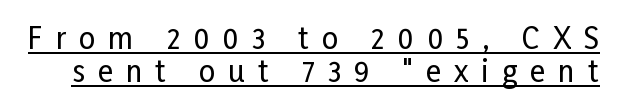
The typography opts for an upright posture over an oblique one. Quick note: interline space is minimal. Each letter keeps its own natural width here, so spacing adapts to shape. This is sans-serif lettering, the kind often seen on screens and signage.
